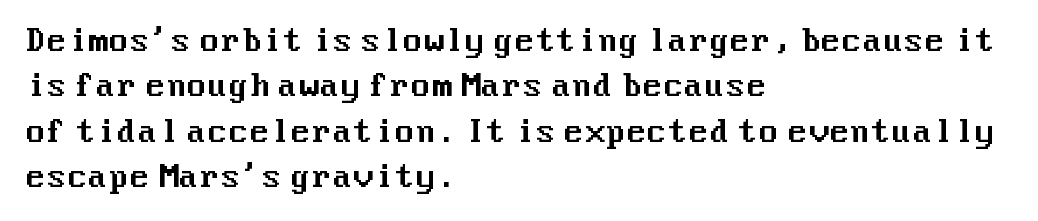
The image shows 30 px sans-serif type, upright; set left-aligned, normal line spacing (1.51x), normal letter spacing, not underlined; medium stroke contrast and a medium x-height.
